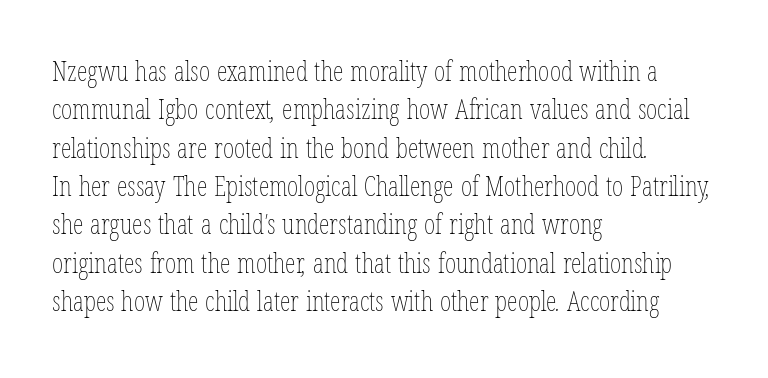
Typeset ragged right — the left edge is the straight one. Clear beneath every line of the passage. Vertically, the passage feels balanced, rows spaced as you'd expect. Letter spacing: default. Bold? No — there's no thickening of the strokes.
